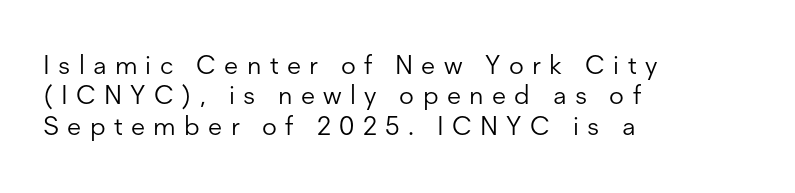
{"italic": "no", "bold": "no", "underline": "no", "align": "left", "line_spacing_ratio": 1.17, "letter_spacing": "wide", "letter_spacing_em": 0.32, "glyph_px": 26}
